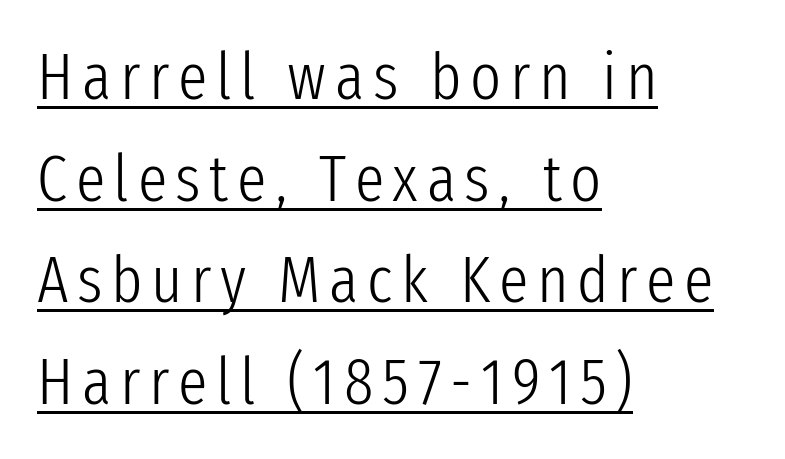
Q: Is the text bold? A: No.
Q: Is the text italic (slanted)? A: No, it is upright.
Q: Is the typeface a serif or a sans-serif typeface? A: Sans-serif.
Q: Is the text underlined? A: Yes.
Q: How is the paragraph aligned? A: Left-aligned.
Q: Is the spacing between lines tight, normal or loose? A: Normal.
Q: Width (condensed, normal, or wide)? A: Condensed.
Q: Stroke contrast? A: Low.
Q: x-height? A: Medium.
Q: Monospaced? A: No.
